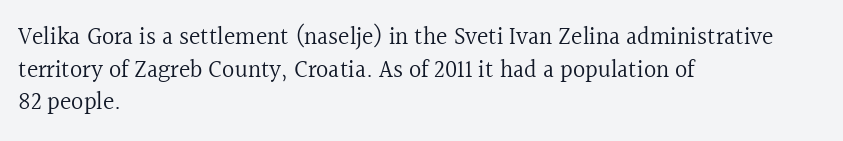
Q: Is the text bold? A: No.
Q: Is the text italic (slanted)? A: No, it is upright.
Q: Is the text underlined? A: No.
Q: How is the paragraph aligned? A: Left-aligned.
Q: Is the spacing between letters normal or unusually wide? A: Normal.
Q: Is the spacing between lines tight, normal or loose? A: Normal.
